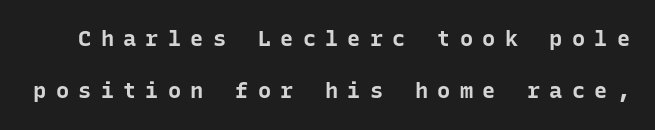
{"italic": "no", "bold": "yes", "underline": "no", "line_spacing": "loose", "line_spacing_ratio": 2.37, "letter_spacing": "wide", "letter_spacing_em": 0.42, "glyph_px": 22}
